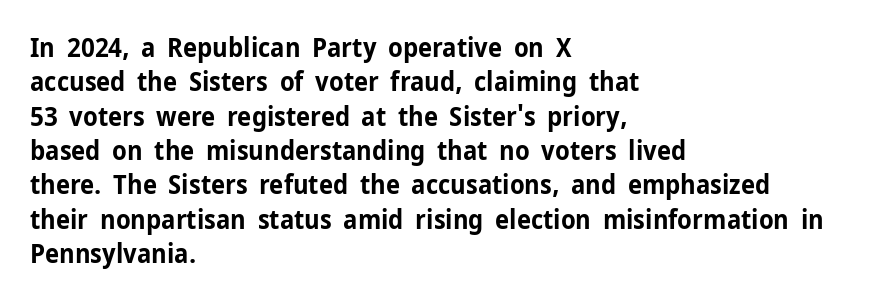
{"italic": "no", "bold": "yes", "underline": "no", "align": "left", "line_spacing": "normal", "line_spacing_ratio": 1.32, "letter_spacing": "normal", "letter_spacing_em": 0.0, "glyph_px": 26}
